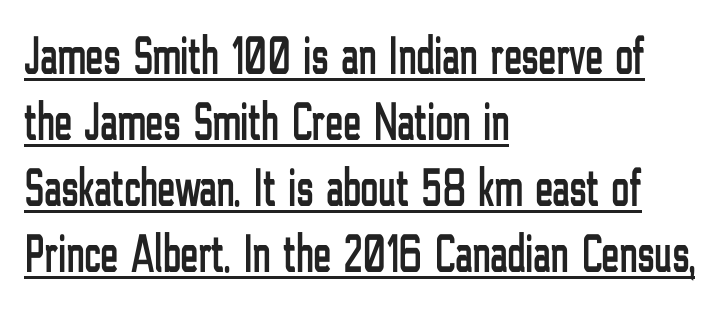
{"serif": "no", "italic": "no", "width": "condensed", "stroke_contrast": "low", "x_height": "medium", "monospaced": "no", "underline": "yes", "align": "left", "line_spacing_ratio": 1.22, "letter_spacing": "normal", "letter_spacing_em": 0.0, "glyph_px": 54}
